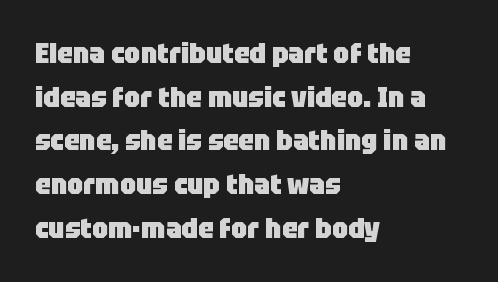
Q: Is the text bold? A: Yes.
Q: Is the text italic (slanted)? A: No, it is upright.
Q: Is the typeface a serif or a sans-serif typeface? A: Sans-serif.
Q: Is the text underlined? A: No.
Q: How is the paragraph aligned? A: Left-aligned.
Q: Is the spacing between letters normal or unusually wide? A: Normal.
Q: Is the spacing between lines tight, normal or loose? A: Normal.
Q: Width (condensed, normal, or wide)? A: Normal.
Q: Stroke contrast? A: Low.
Q: x-height? A: Large.
Q: Monospaced? A: No.
